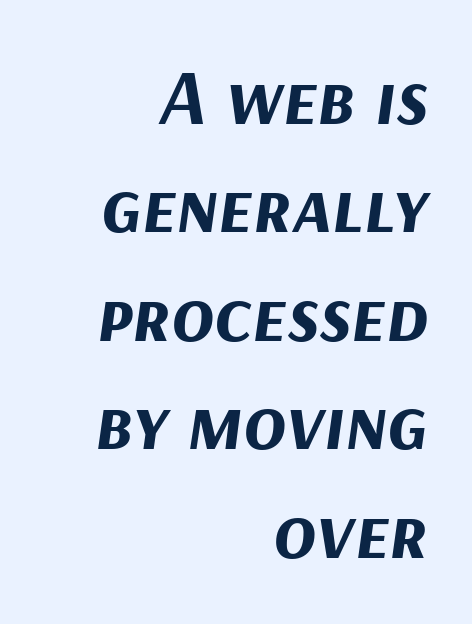
{"italic": "yes", "lean": "right", "slant_degrees": 9, "bold": "yes", "weight": "bold", "width": "normal", "stroke_contrast": "medium", "x_height": "medium", "monospaced": "no", "underline": "no", "align": "right", "line_spacing": "normal", "line_spacing_ratio": 1.39, "letter_spacing": "normal", "letter_spacing_em": 0.0, "glyph_px": 78}
